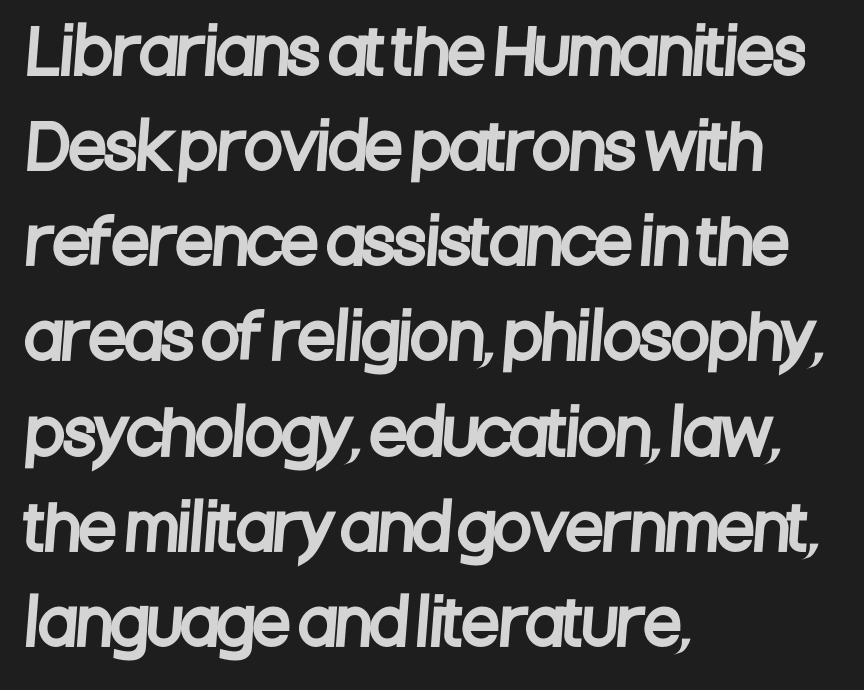
Q: Is the typeface a serif or a sans-serif typeface? A: Sans-serif.
Q: Is the text underlined? A: No.
Q: How is the paragraph aligned? A: Left-aligned.
Q: Is the spacing between letters normal or unusually wide? A: Normal.
Q: Is the spacing between lines tight, normal or loose? A: Normal.
Q: Width (condensed, normal, or wide)? A: Condensed.
Q: Stroke contrast? A: Low.
Q: x-height? A: Large.
Q: Monospaced? A: No.
